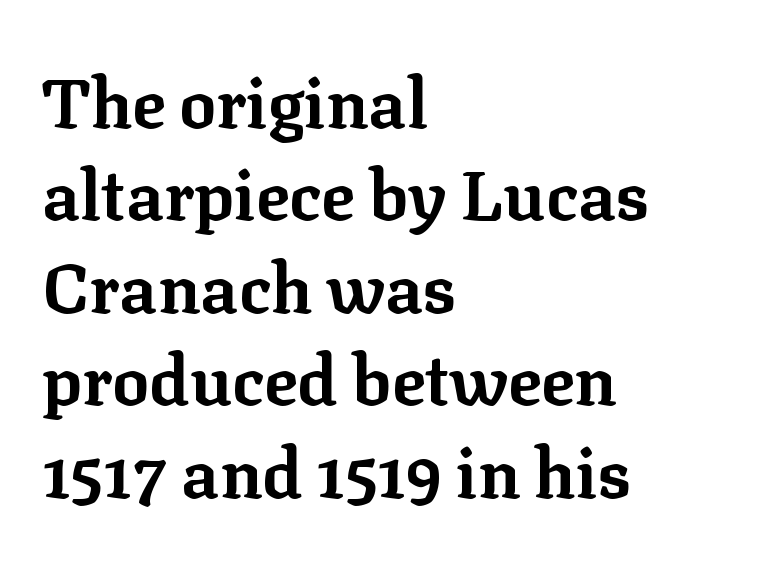
Q: Is the text bold? A: Yes.
Q: Is the text italic (slanted)? A: No, it is upright.
Q: Is the typeface a serif or a sans-serif typeface? A: Serif.
Q: Is the text underlined? A: No.
Q: How is the paragraph aligned? A: Left-aligned.
Q: Is the spacing between letters normal or unusually wide? A: Normal.
Q: Is the spacing between lines tight, normal or loose? A: Normal.
Q: Width (condensed, normal, or wide)? A: Normal.
Q: Stroke contrast? A: Low.
Q: x-height? A: Medium.
Q: Monospaced? A: No.
